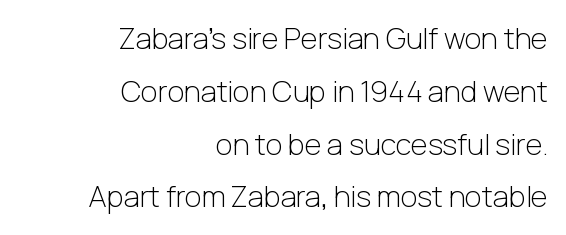
Q: Is the text bold? A: No.
Q: Is the text italic (slanted)? A: No, it is upright.
Q: Is the typeface a serif or a sans-serif typeface? A: Sans-serif.
Q: Is the text underlined? A: No.
Q: How is the paragraph aligned? A: Right-aligned.
Q: Is the spacing between letters normal or unusually wide? A: Normal.
Q: Width (condensed, normal, or wide)? A: Normal.
Q: Stroke contrast? A: Low.
Q: x-height? A: Medium.
Q: Monospaced? A: No.
